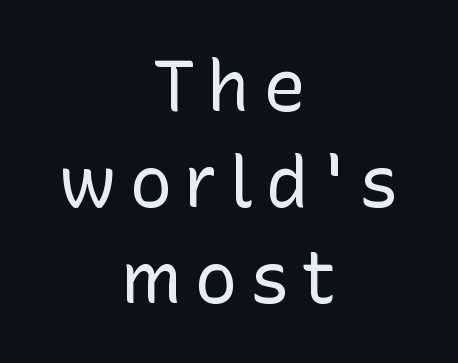
Only glyphs here, with clear space below each row. Whoever set this chose a conventional vertical rhythm. Serif or sans? Sans — the stroke terminals are bare. Stroke mass is kept to a normal reading level or below. Character widths vary here, with narrow letters taking less room than wide ones. The lines in this sample share a center point and differ in where they start and stop.
